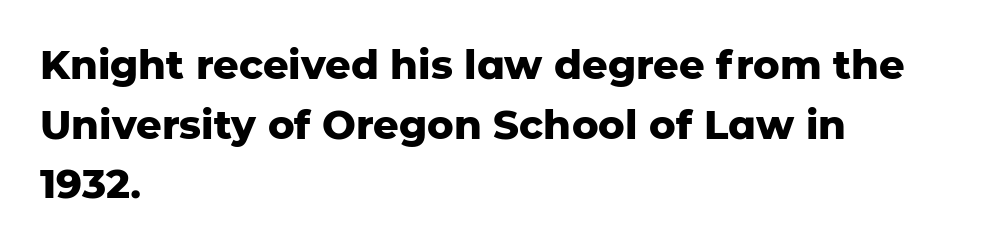
The characters display no serif detailing; their extremities are plain. Descenders hang freely into open space. Visually the block forms a straight wall on the left and a jagged coastline on the right. These lines carry a lot of weight — the face is fully bold. It's the straight-up-and-down kind of type. Nothing unusual about the tracking: characters are spaced as the font intends.
